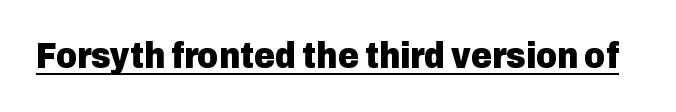
{"serif": "no", "italic": "no", "bold": "yes", "weight": "heavy", "width": "normal", "stroke_contrast": "low", "x_height": "medium", "monospaced": "no", "underline": "yes", "letter_spacing": "normal", "letter_spacing_em": 0.0, "glyph_px": 36}
